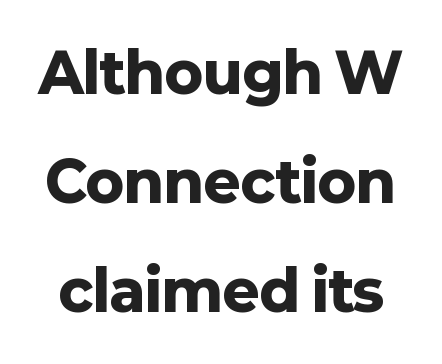
Interline gaps are noticeably wide in this sample. Examine the stroke ends and you'll find no serifs. Its strokes are broad and dark, the hallmark of bold type. You could not count columns in this text — the font is proportionally spaced.
